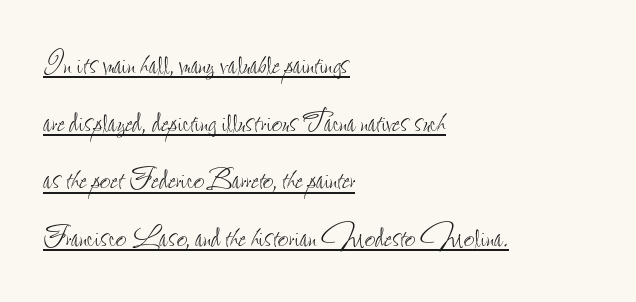
{"bold": "no", "weight": "thin", "width": "condensed", "stroke_contrast": "low", "x_height": "small", "monospaced": "no", "underline": "yes", "align": "left", "line_spacing": "normal", "line_spacing_ratio": 1.56, "letter_spacing": "normal", "letter_spacing_em": 0.0, "glyph_px": 37}
